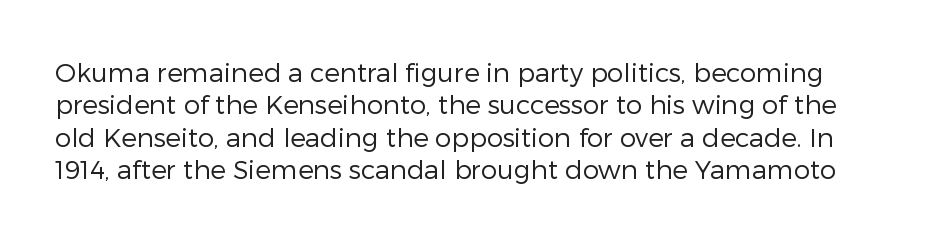
Q: Is the text bold? A: No.
Q: Is the text italic (slanted)? A: No, it is upright.
Q: Is the text underlined? A: No.
Q: Is the spacing between letters normal or unusually wide? A: Normal.
Q: Is the spacing between lines tight, normal or loose? A: Normal.
